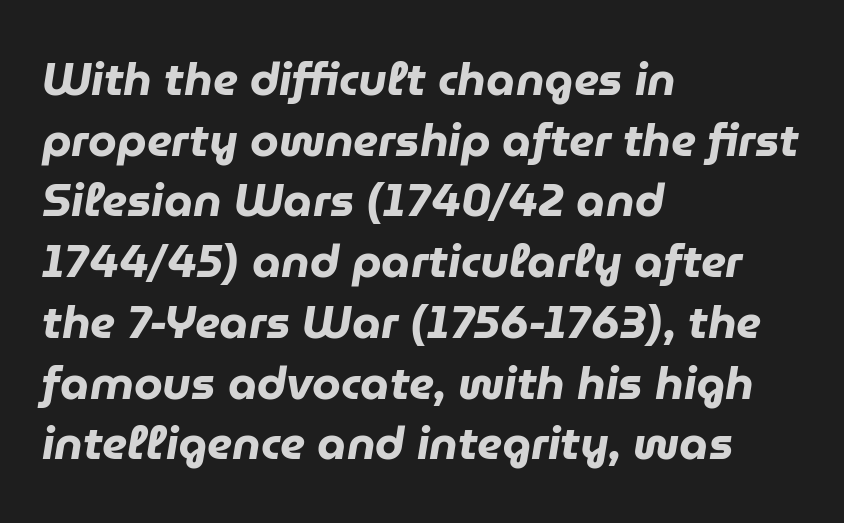
The image shows 46 px heavy type, italic (leaning right); set left-aligned, normal line spacing (1.32x), normal letter spacing, not underlined; low stroke contrast and a medium x-height.
